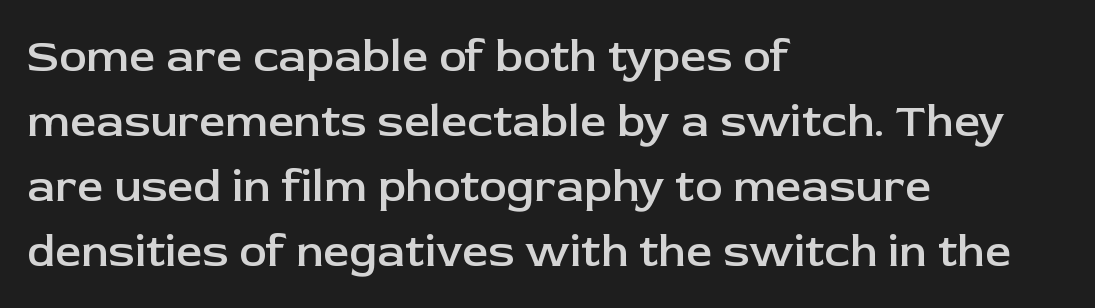
The image shows 46 px semibold sans-serif type, upright; set left-aligned, normal line spacing (1.41x), normal letter spacing, not underlined; low stroke contrast and a medium x-height.
